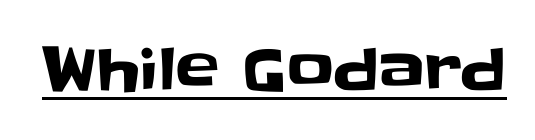
The passage shown is typed in a proportional face where columns would drift. Letter spacing: default. The letters stand straight up with perfectly vertical stems. A continuous stroke trails under the words, as in a hyperlink. The characters display no serif detailing; their extremities are plain.
